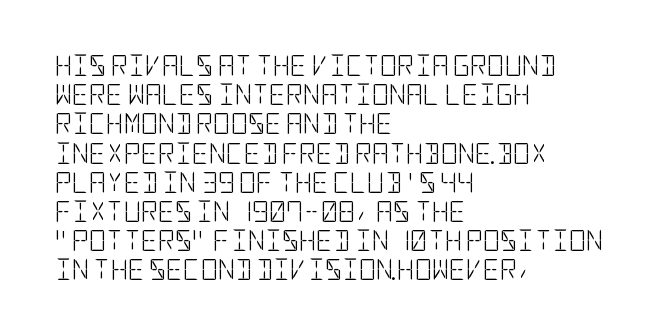
Tracking here is standard; glyphs follow each other at the usual distance. Heft: none added — not bold. These lines are set flush left with a ragged right edge. The letters stand straight up with perfectly vertical stems. Has an underline been added? It has not.
